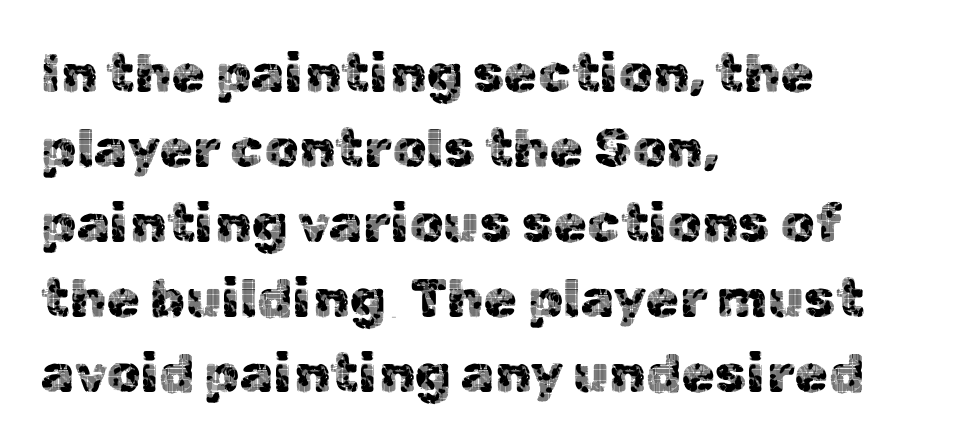
Q: Is the text italic (slanted)? A: No, it is upright.
Q: Is the typeface a serif or a sans-serif typeface? A: Sans-serif.
Q: Is the text underlined? A: No.
Q: How is the paragraph aligned? A: Left-aligned.
Q: Is the spacing between letters normal or unusually wide? A: Normal.
Q: Is the spacing between lines tight, normal or loose? A: Normal.
Q: Width (condensed, normal, or wide)? A: Normal.
Q: x-height? A: Medium.
Q: Monospaced? A: No.
